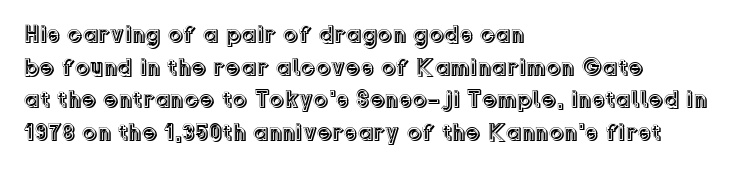
{"italic": "no", "underline": "no", "align": "left", "line_spacing": "normal", "line_spacing_ratio": 1.36, "letter_spacing": "normal", "letter_spacing_em": 0.0, "glyph_px": 24}
